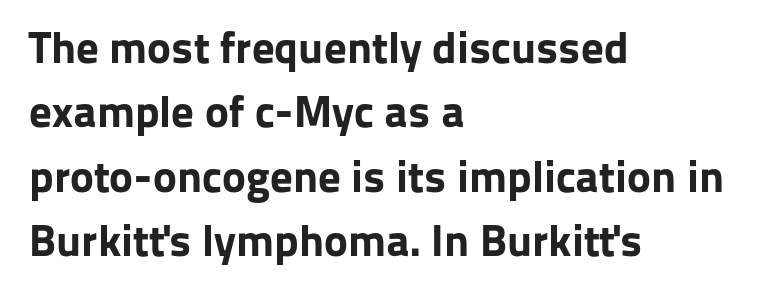
The image shows 45 px bold sans-serif type, upright; set left-aligned, normal line spacing (1.43x), normal letter spacing, not underlined; low stroke contrast and a medium x-height.
